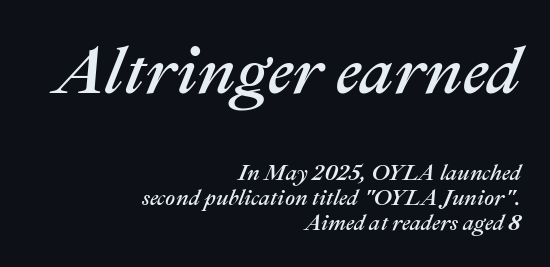
The passage shown has conventional tracking throughout. In CSS terms this would be text-align: right. Think of a printed novel: that variable character pitch is what you see here. Italic: yes, the glyphs are oblique. Lines of text with bare space underneath.
